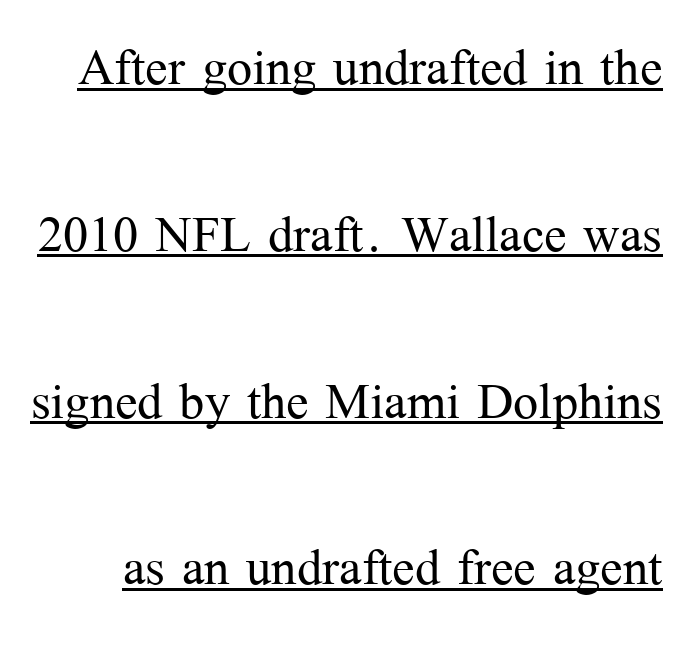
Q: Is the text bold? A: No.
Q: Is the text italic (slanted)? A: No, it is upright.
Q: Is the typeface a serif or a sans-serif typeface? A: Serif.
Q: Is the text underlined? A: Yes.
Q: Is the spacing between letters normal or unusually wide? A: Normal.
Q: Is the spacing between lines tight, normal or loose? A: Loose.
Q: Width (condensed, normal, or wide)? A: Normal.
Q: Stroke contrast? A: Medium.
Q: x-height? A: Medium.
Q: Monospaced? A: No.
